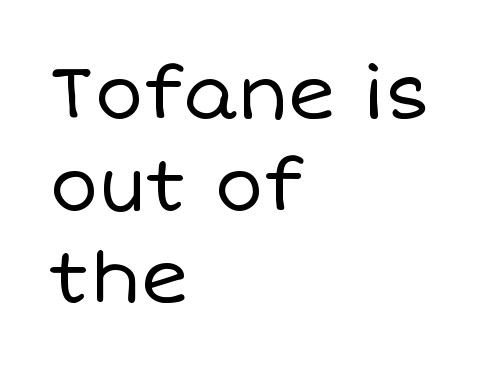
{"italic": "no", "bold": "no", "weight": "regular", "width": "normal", "stroke_contrast": "low", "x_height": "large", "monospaced": "no", "underline": "no", "align": "left", "line_spacing": "normal", "line_spacing_ratio": 1.26, "letter_spacing": "normal", "letter_spacing_em": 0.0, "glyph_px": 73}
